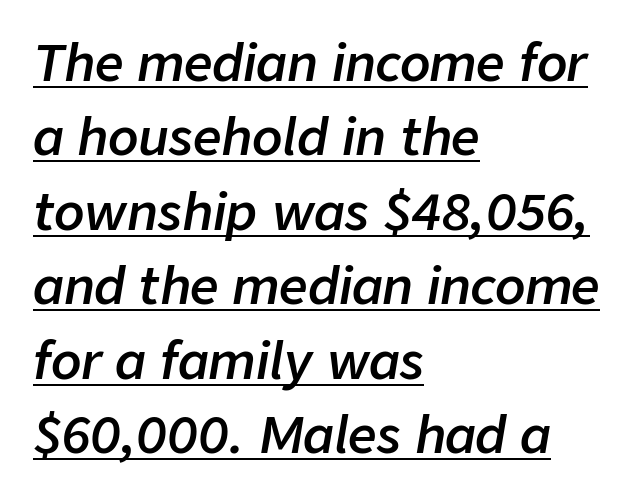
You could call the tracking neutral — neither tight nor loose. Firm but not heavy-handed strokes: this text is semibold. Italic: yes, the glyphs are oblique. Normally led — the rows are evenly, conventionally spaced.
